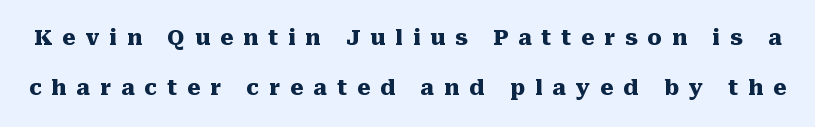
The image shows 21 px bold type, upright; set loose line spacing (2.4x), unusually wide letter spacing (+0.48 em), not underlined.
